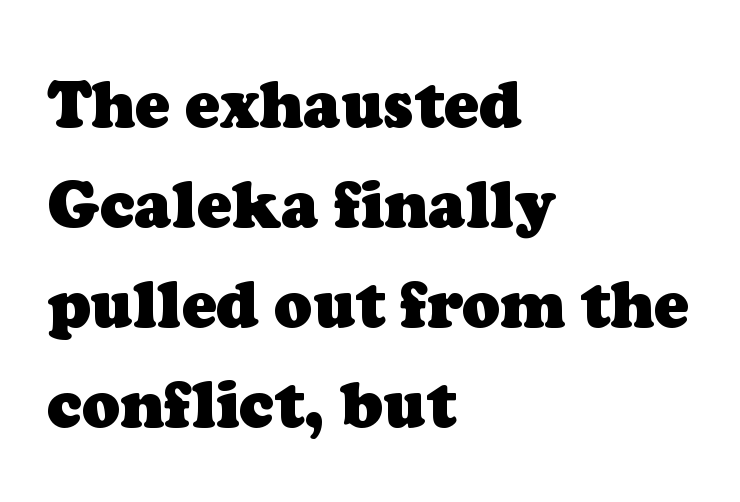
The image shows 64 px heavy serif type; set left-aligned, normal line spacing (1.56x), normal letter spacing, not underlined; low stroke contrast and a medium x-height.
